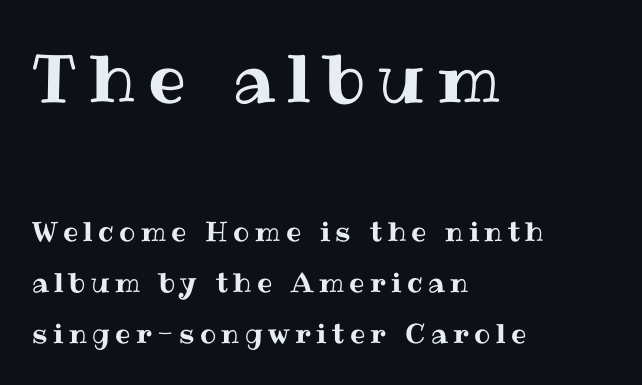
The image shows 67 px text type, upright; set left-aligned, line spacing 1.89x, unusually wide letter spacing (+0.2 em), not underlined; the first (top) block is 2.48x larger; medium stroke contrast and a medium x-height.
